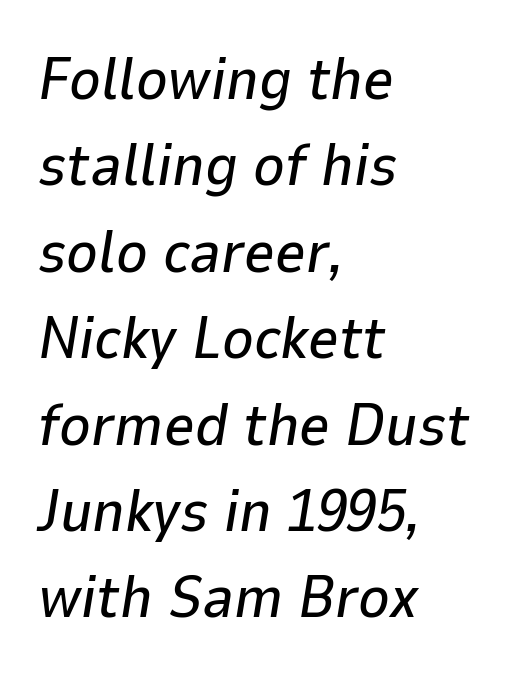
The image shows 60 px text type, italic (leaning right); set left-aligned, normal line spacing (1.44x), normal letter spacing, not underlined; low stroke contrast and a medium x-height.
